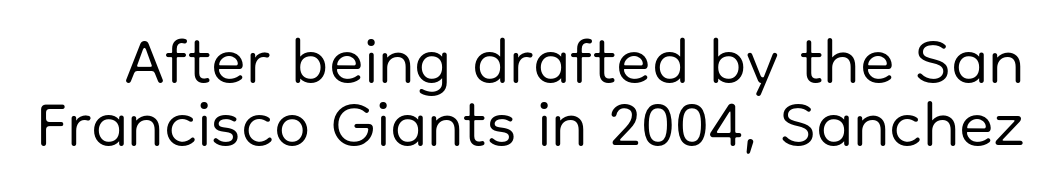
The image shows 64 px regular-weight sans-serif type, upright; set tight line spacing (0.99x), normal letter spacing, not underlined; low stroke contrast and a medium x-height.
